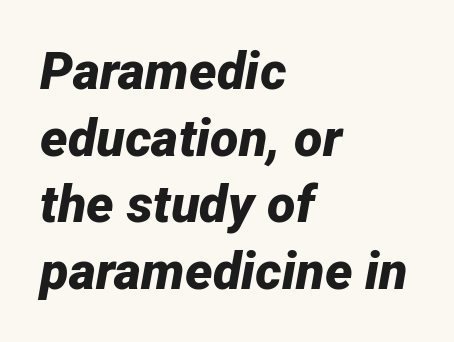
Line beginnings align vertically; line endings do not. Typesetter's note: full bold, strokes at maximum text heaviness. The designer left line spacing at the default. Glyph-to-glyph distance matches everyday printed text.
